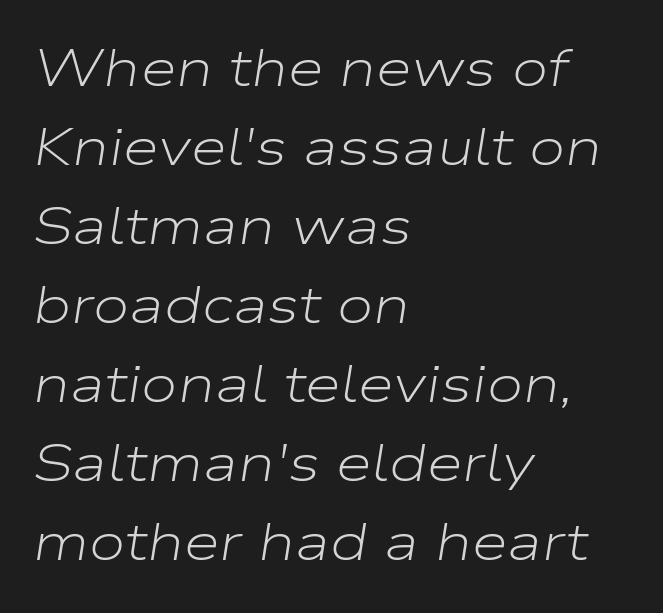
Q: Is the text bold? A: No.
Q: Is the text italic (slanted)? A: Yes, it leans right by about 9 degrees.
Q: Is the text underlined? A: No.
Q: How is the paragraph aligned? A: Left-aligned.
Q: Is the spacing between letters normal or unusually wide? A: Normal.
Q: Is the spacing between lines tight, normal or loose? A: Normal.
Q: Width (condensed, normal, or wide)? A: Wide.
Q: Stroke contrast? A: Low.
Q: x-height? A: Medium.
Q: Monospaced? A: No.
